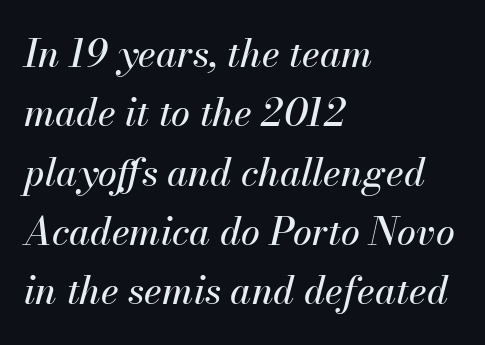
{"italic": "yes", "lean": "right", "slant_degrees": 13, "width": "normal", "stroke_contrast": "medium", "x_height": "small", "monospaced": "no", "underline": "no", "align": "left", "line_spacing": "normal", "line_spacing_ratio": 1.56, "letter_spacing": "normal", "letter_spacing_em": 0.0, "glyph_px": 38}
